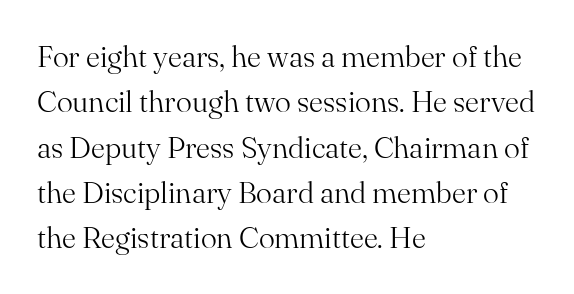
This sample uses plain, unmodified letter spacing. A student would call this left alignment; a typographer would say flush left, rag right. The zone under the glyphs is completely vacant. The passage shown is not bold in any degree. Do the characters align in a grid? No, the font is proportional. Posture: straight, roman, zero tilt.
